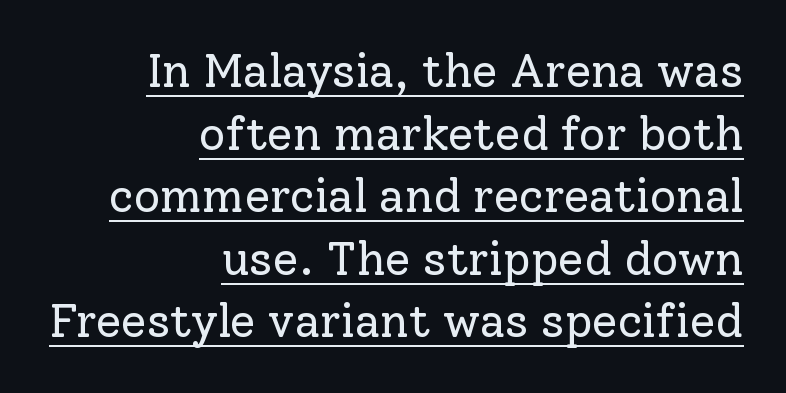
{"serif": "yes", "italic": "no", "bold": "no", "weight": "regular", "width": "normal", "stroke_contrast": "low", "x_height": "medium", "monospaced": "no", "underline": "yes", "align": "right", "line_spacing": "normal", "line_spacing_ratio": 1.36, "letter_spacing": "normal", "letter_spacing_em": 0.0, "glyph_px": 46}
